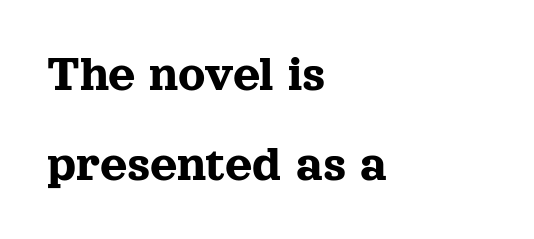
Short and long lines alike share a common starting point at left. Between one letter and the next there's only the usual sliver of space. This sample keeps an unexceptional amount of space between lines. Lines of text with bare space underneath. Does the lettering tilt? It doesn't — this is upright. The passage shown is typed in a proportional face where columns would drift.
